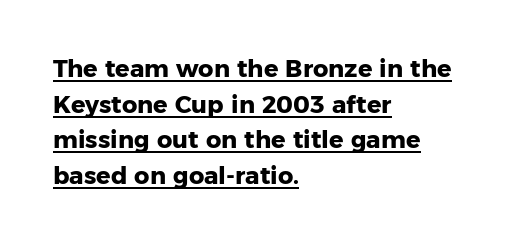
{"italic": "no", "bold": "yes", "underline": "yes", "align": "left", "line_spacing": "normal", "line_spacing_ratio": 1.48, "letter_spacing": "normal", "letter_spacing_em": 0.0, "glyph_px": 24}
